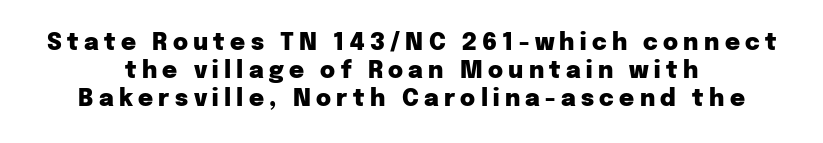
Q: Is the text bold? A: Yes.
Q: Is the text italic (slanted)? A: No, it is upright.
Q: Is the text underlined? A: No.
Q: How is the paragraph aligned? A: Centered.
Q: Is the spacing between letters normal or unusually wide? A: Unusually wide.
